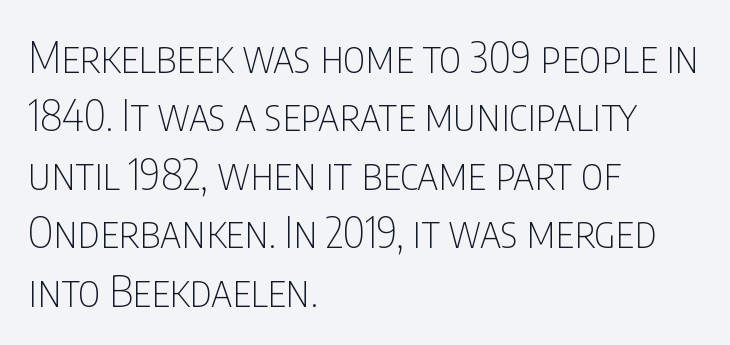
Q: Is the text bold? A: No.
Q: Is the text italic (slanted)? A: No, it is upright.
Q: Is the typeface a serif or a sans-serif typeface? A: Sans-serif.
Q: Is the text underlined? A: No.
Q: How is the paragraph aligned? A: Left-aligned.
Q: Is the spacing between letters normal or unusually wide? A: Normal.
Q: Is the spacing between lines tight, normal or loose? A: Normal.
Q: Width (condensed, normal, or wide)? A: Condensed.
Q: Stroke contrast? A: Low.
Q: x-height? A: Large.
Q: Monospaced? A: No.
